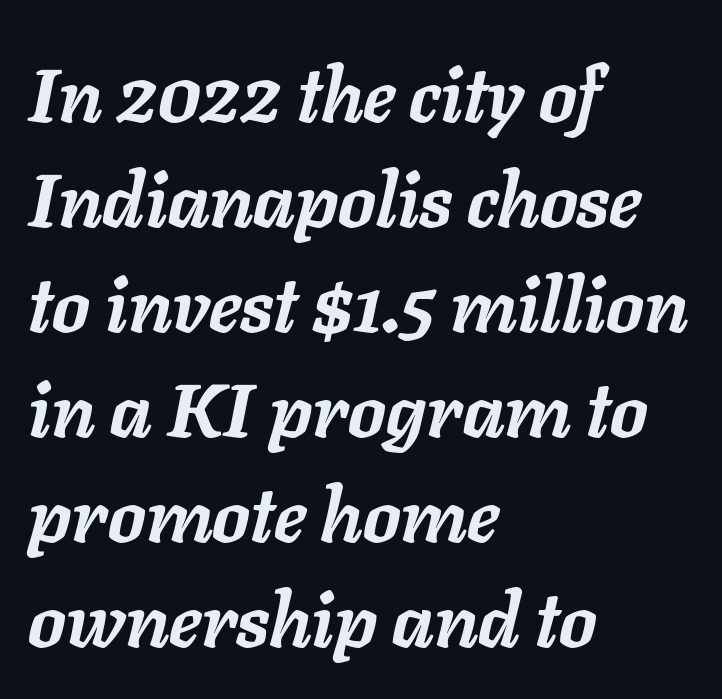
An italicized treatment has been applied to the whole sample. The lines in this sample share a left origin and differ only in where they stop. Between one letter and the next there's only the usual sliver of space. The glyphs have the mass of a bold cut.
